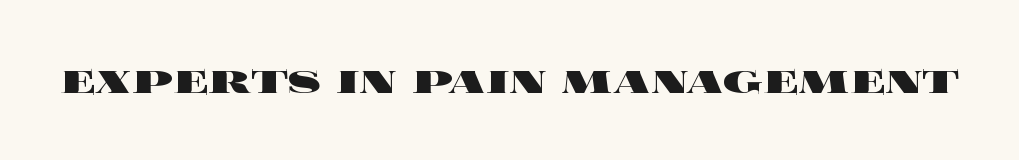
I'd describe the lettering as bold — thick and assertive. Lines of text with bare space underneath. This sample has the flowing, uneven cadence of proportional lettering. Notice how the stems are strictly vertical — no italics here. Caption: standard tracking, unaltered.
